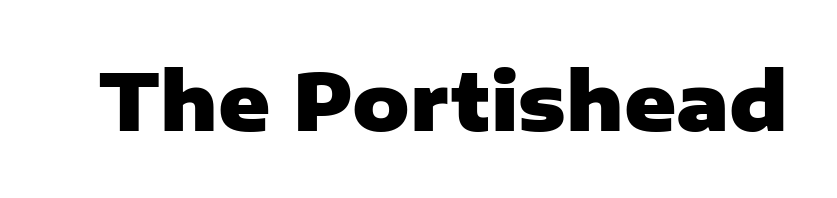
Type style note: lacks serifs. Students, this is bold: see how much ink each stroke carries. This sample has the flowing, uneven cadence of proportional lettering. Look at the tracking — it's just the regular setting, nothing added. The foot of each line stays bare and open. This sample uses an upright cut, with every glyph sitting square on the baseline.
